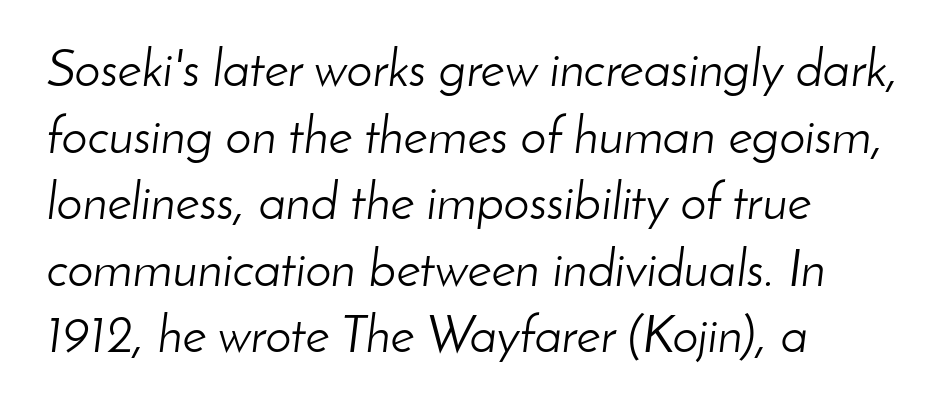
{"italic": "yes", "lean": "right", "slant_degrees": 8, "bold": "no", "weight": "light", "width": "normal", "stroke_contrast": "low", "x_height": "small", "monospaced": "no", "underline": "no", "align": "left", "line_spacing": "normal", "line_spacing_ratio": 1.28, "letter_spacing": "normal", "letter_spacing_em": 0.0, "glyph_px": 52}
